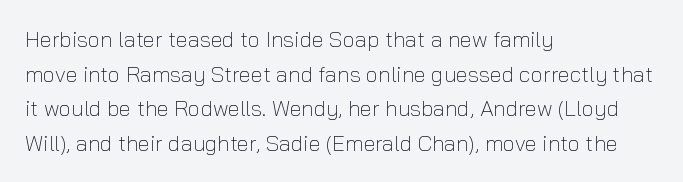
Which margin do the lines hug? The left one — the right edge is uneven. This is roman type, the default non-slanted kind. Summary of vertical rhythm: regular, with standard interline spacing. These glyphs show unthickened strokes, regular width or finer. The rendering keeps characters at their native spacing. The gap between lines stays unmarked.
